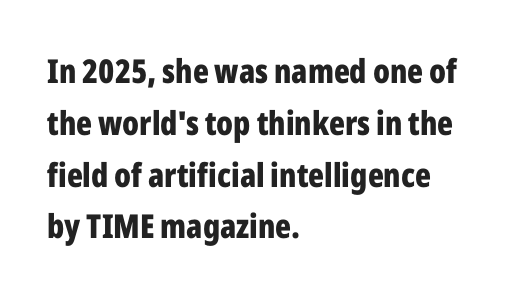
Strong, thick strokes mark this as bold type. Looks like regular typesetting: each glyph gets only the width it needs. This sample uses plain, unmodified letter spacing. The glyphs are unaccompanied by any horizontal stroke below them. Serif or sans? Sans — the stroke terminals are bare. This sample uses an upright cut, with every glyph sitting square on the baseline.
